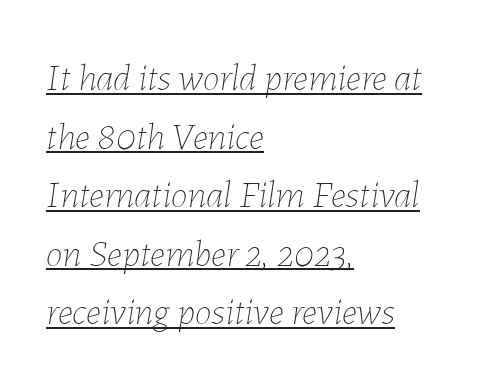
The horizontal fit of the characters is conventional and even. The rendering uses natural spacing where letterforms have individual widths. These lines sit exactly where default settings would place them. This sample uses an oblique cut, with every glyph tilted off the vertical. Compared with a typical body face, this is equally light or lighter still. The typesetter has applied underlining to the passage shown.
